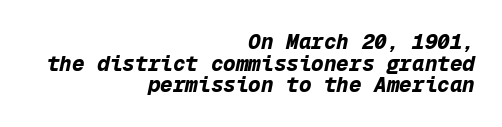
{"italic": "yes", "lean": "right", "slant_degrees": 12, "bold": "yes", "underline": "no", "align": "right", "line_spacing": "tight", "line_spacing_ratio": 1.03, "letter_spacing": "normal", "letter_spacing_em": 0.0, "glyph_px": 21}
